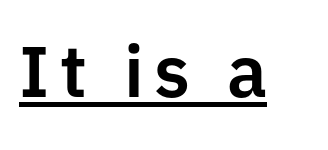
Q: Is the text italic (slanted)? A: No, it is upright.
Q: Is the typeface a serif or a sans-serif typeface? A: Sans-serif.
Q: Is the text underlined? A: Yes.
Q: Width (condensed, normal, or wide)? A: Normal.
Q: Stroke contrast? A: Low.
Q: x-height? A: Medium.
Q: Monospaced? A: No.
